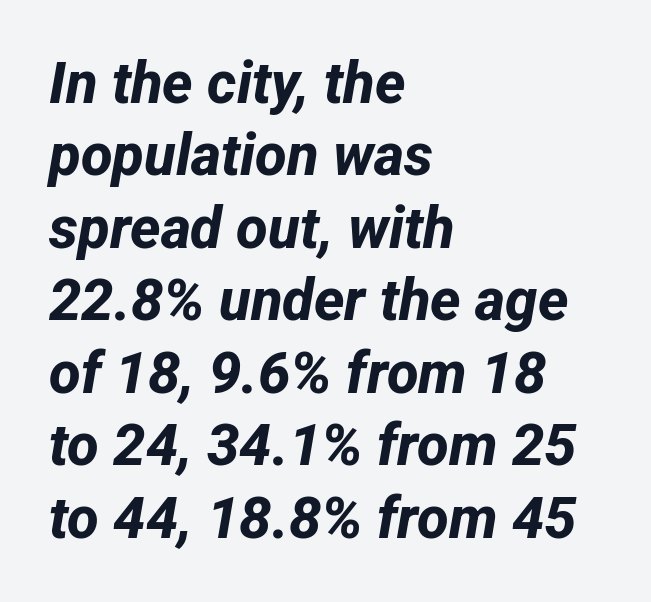
Q: Is the text bold? A: Yes.
Q: Is the typeface a serif or a sans-serif typeface? A: Sans-serif.
Q: Is the text underlined? A: No.
Q: How is the paragraph aligned? A: Left-aligned.
Q: Is the spacing between letters normal or unusually wide? A: Normal.
Q: Is the spacing between lines tight, normal or loose? A: Normal.
Q: Width (condensed, normal, or wide)? A: Normal.
Q: Stroke contrast? A: Low.
Q: x-height? A: Medium.
Q: Monospaced? A: No.
